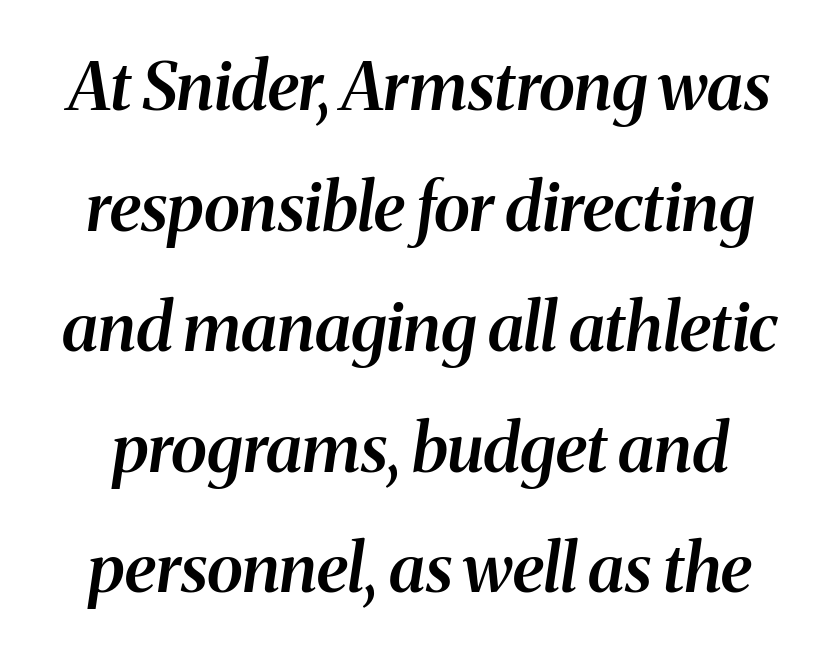
{"serif": "yes", "italic": "yes", "lean": "right", "slant_degrees": 8, "bold": "semi", "weight": "semibold", "width": "normal", "stroke_contrast": "medium", "x_height": "medium", "monospaced": "no", "underline": "no", "line_spacing_ratio": 1.8, "letter_spacing": "normal", "letter_spacing_em": 0.0, "glyph_px": 67}
